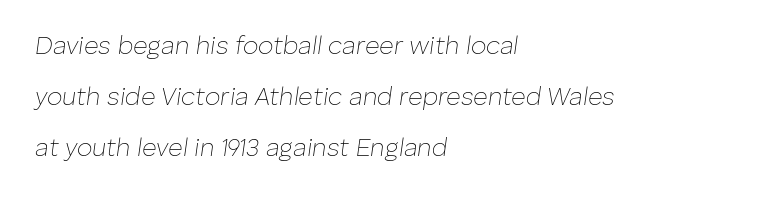
{"italic": "yes", "lean": "right", "slant_degrees": 8, "bold": "no", "underline": "no", "align": "left", "line_spacing": "loose", "line_spacing_ratio": 2.04, "letter_spacing": "normal", "letter_spacing_em": 0.0, "glyph_px": 25}
